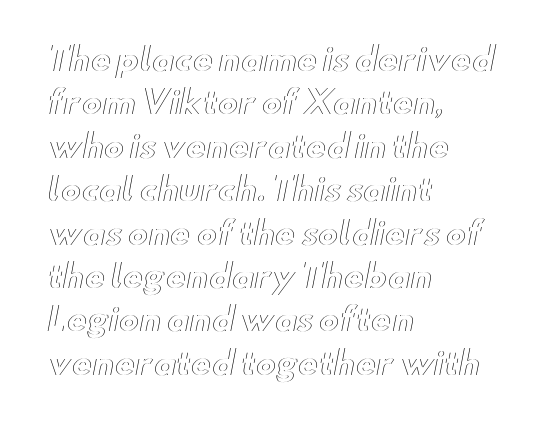
{"width": "wide", "x_height": "small", "monospaced": "no", "underline": "no", "align": "left", "line_spacing": "normal", "line_spacing_ratio": 1.4, "letter_spacing": "normal", "letter_spacing_em": 0.0, "glyph_px": 31}
